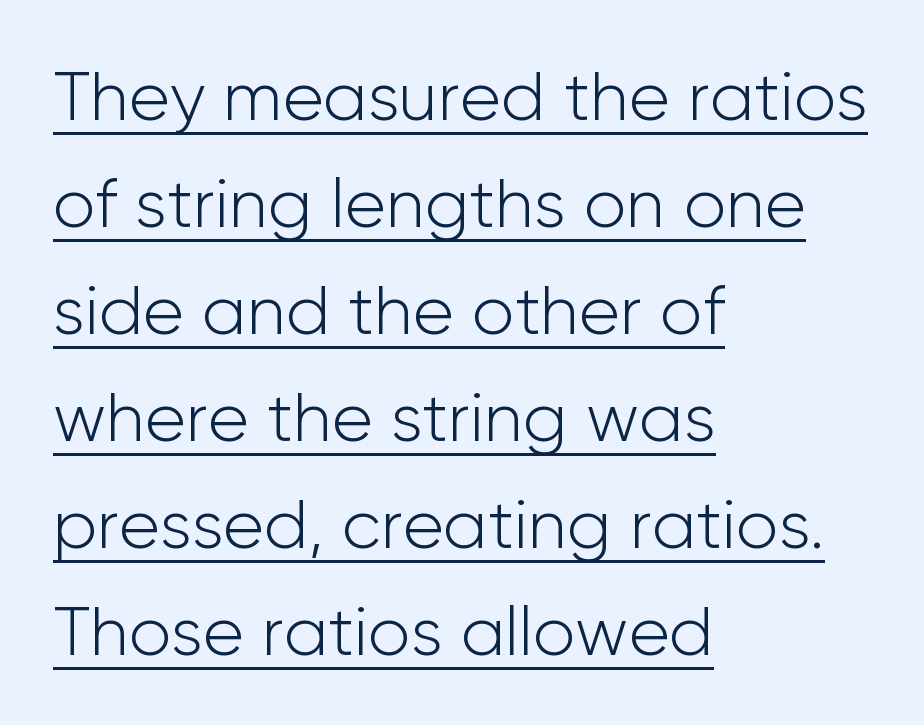
{"serif": "no", "italic": "no", "bold": "no", "weight": "light", "width": "normal", "stroke_contrast": "low", "x_height": "medium", "monospaced": "no", "underline": "yes", "align": "left", "line_spacing": "normal", "line_spacing_ratio": 1.55, "letter_spacing": "normal", "letter_spacing_em": 0.0, "glyph_px": 69}
